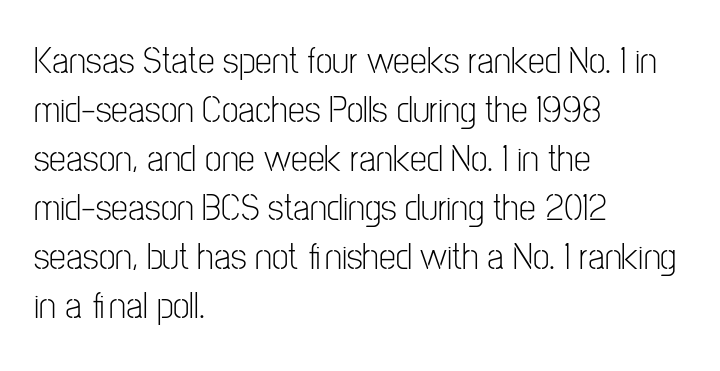
The image shows 38 px light, condensed sans-serif type, upright; set left-aligned, normal line spacing (1.29x), normal letter spacing, not underlined; low stroke contrast and a medium x-height.
